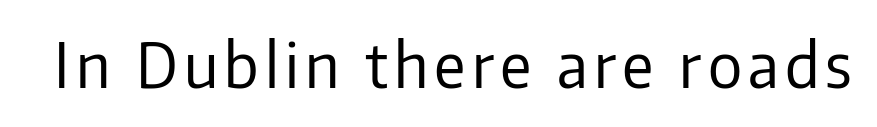
Q: Is the text bold? A: No.
Q: Is the text italic (slanted)? A: No, it is upright.
Q: Is the typeface a serif or a sans-serif typeface? A: Sans-serif.
Q: Is the text underlined? A: No.
Q: Width (condensed, normal, or wide)? A: Normal.
Q: Stroke contrast? A: Low.
Q: x-height? A: Medium.
Q: Monospaced? A: No.
